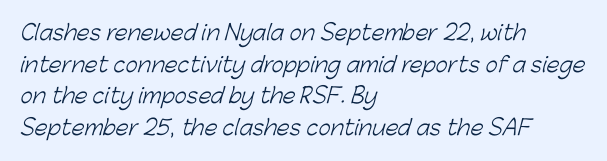
{"bold": "no", "underline": "no", "align": "left", "line_spacing": "normal", "line_spacing_ratio": 1.51, "letter_spacing": "normal", "letter_spacing_em": 0.0, "glyph_px": 21}
